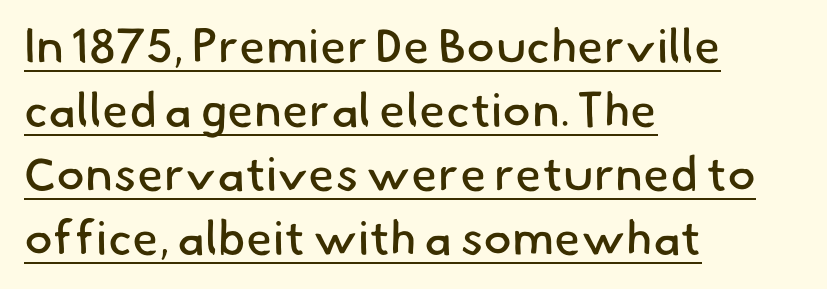
Q: Is the text bold? A: No.
Q: Is the typeface a serif or a sans-serif typeface? A: Sans-serif.
Q: Is the text underlined? A: Yes.
Q: How is the paragraph aligned? A: Left-aligned.
Q: Is the spacing between letters normal or unusually wide? A: Normal.
Q: Is the spacing between lines tight, normal or loose? A: Normal.
Q: Width (condensed, normal, or wide)? A: Normal.
Q: Stroke contrast? A: Low.
Q: x-height? A: Small.
Q: Monospaced? A: No.
